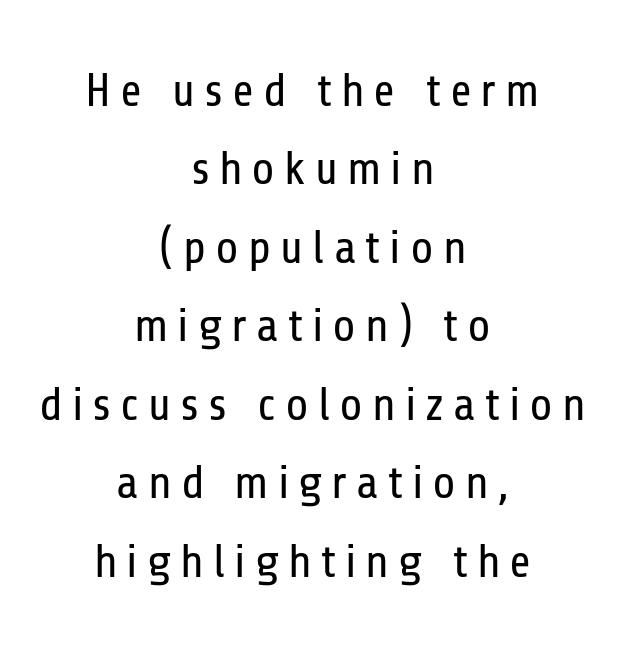
The image shows 47 px regular-weight, condensed sans-serif type, upright; set centered, normal line spacing (1.67x), not underlined; low stroke contrast and a medium x-height.
